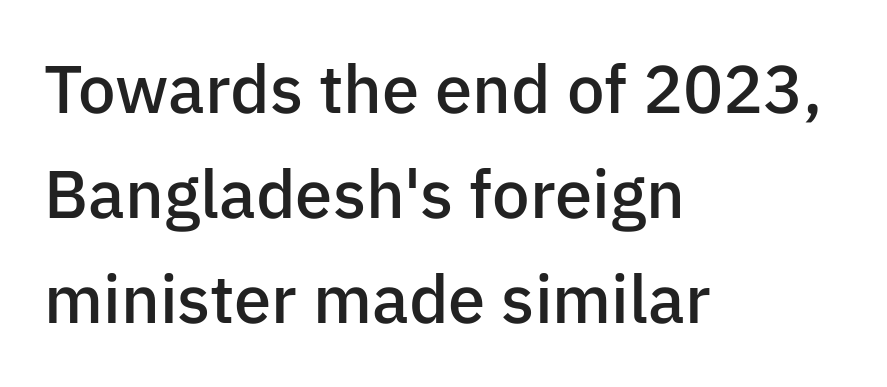
The image shows 67 px semibold sans-serif type, upright; set left-aligned, normal line spacing (1.57x), normal letter spacing, not underlined; low stroke contrast and a medium x-height.
